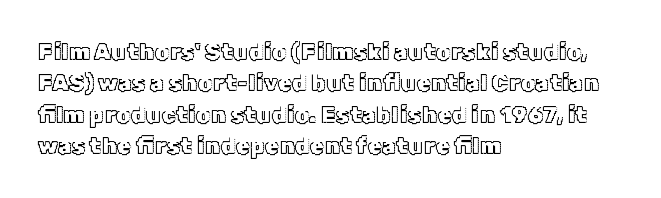
Q: Is the text italic (slanted)? A: No, it is upright.
Q: Is the text underlined? A: No.
Q: How is the paragraph aligned? A: Left-aligned.
Q: Is the spacing between letters normal or unusually wide? A: Normal.
Q: Is the spacing between lines tight, normal or loose? A: Normal.
